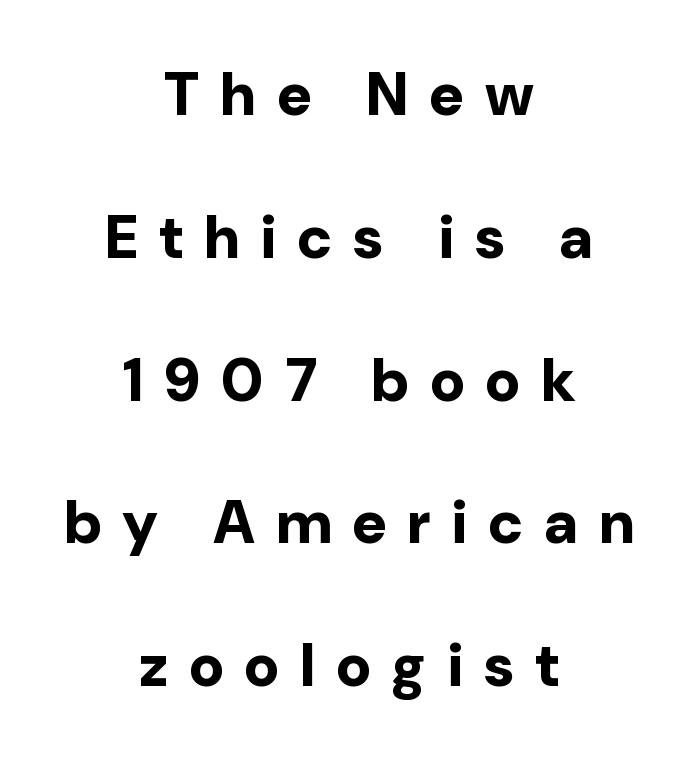
Q: Is the text bold? A: Yes.
Q: Is the text italic (slanted)? A: No, it is upright.
Q: Is the typeface a serif or a sans-serif typeface? A: Sans-serif.
Q: Is the text underlined? A: No.
Q: How is the paragraph aligned? A: Centered.
Q: Is the spacing between letters normal or unusually wide? A: Unusually wide.
Q: Is the spacing between lines tight, normal or loose? A: Loose.
Q: Width (condensed, normal, or wide)? A: Normal.
Q: Stroke contrast? A: Low.
Q: x-height? A: Medium.
Q: Monospaced? A: No.
